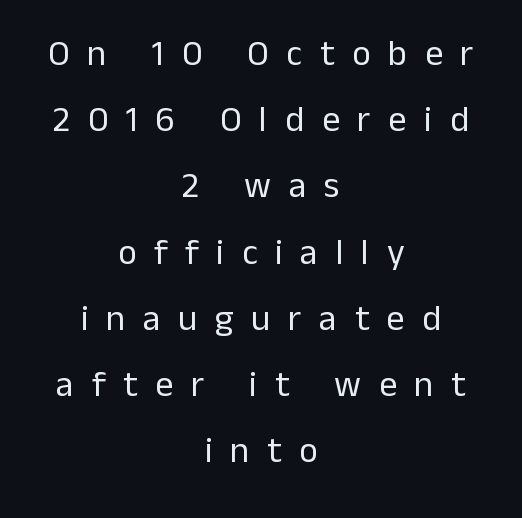
Q: Is the text bold? A: No.
Q: Is the text italic (slanted)? A: No, it is upright.
Q: Is the typeface a serif or a sans-serif typeface? A: Sans-serif.
Q: Is the text underlined? A: No.
Q: How is the paragraph aligned? A: Centered.
Q: Is the spacing between letters normal or unusually wide? A: Unusually wide.
Q: Width (condensed, normal, or wide)? A: Normal.
Q: Stroke contrast? A: Low.
Q: x-height? A: Medium.
Q: Monospaced? A: No.
